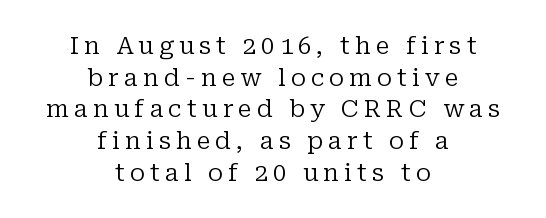
The image shows 24 px text type, upright; set centered, normal line spacing (1.32x), unusually wide letter spacing (+0.21 em), not underlined.
